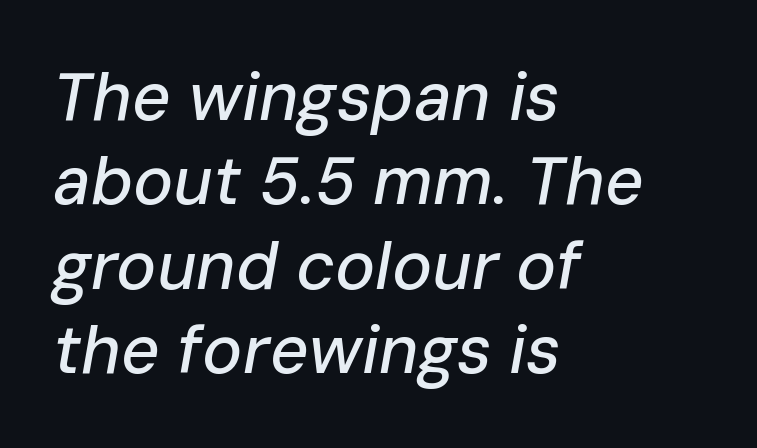
Q: Is the text italic (slanted)? A: Yes, it leans right by about 10 degrees.
Q: Is the text underlined? A: No.
Q: How is the paragraph aligned? A: Left-aligned.
Q: Is the spacing between letters normal or unusually wide? A: Normal.
Q: Is the spacing between lines tight, normal or loose? A: Normal.
Q: Width (condensed, normal, or wide)? A: Normal.
Q: Stroke contrast? A: Low.
Q: x-height? A: Medium.
Q: Monospaced? A: No.
